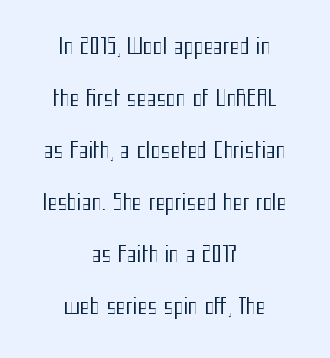
Q: Is the text bold? A: No.
Q: Is the text italic (slanted)? A: No, it is upright.
Q: Is the text underlined? A: No.
Q: How is the paragraph aligned? A: Centered.
Q: Is the spacing between letters normal or unusually wide? A: Normal.
Q: Is the spacing between lines tight, normal or loose? A: Loose.
